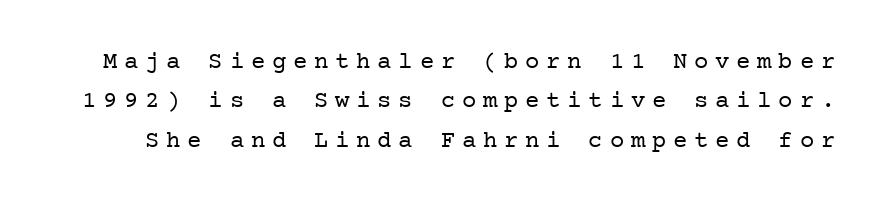
Q: Is the text bold? A: No.
Q: Is the text italic (slanted)? A: No, it is upright.
Q: Is the text underlined? A: No.
Q: Is the spacing between letters normal or unusually wide? A: Unusually wide.
Q: Is the spacing between lines tight, normal or loose? A: Normal.
